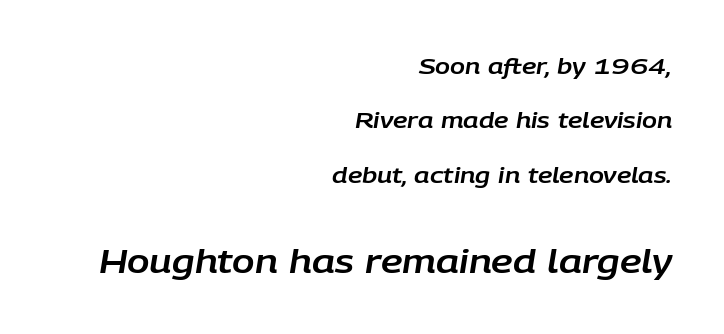
The rendering enlarges the type as you move from the upper chunk to the lower. These lines are set flush right with a ragged left edge. Type without underlining. The block of text is sparse from top to bottom, with ample space between rows.
